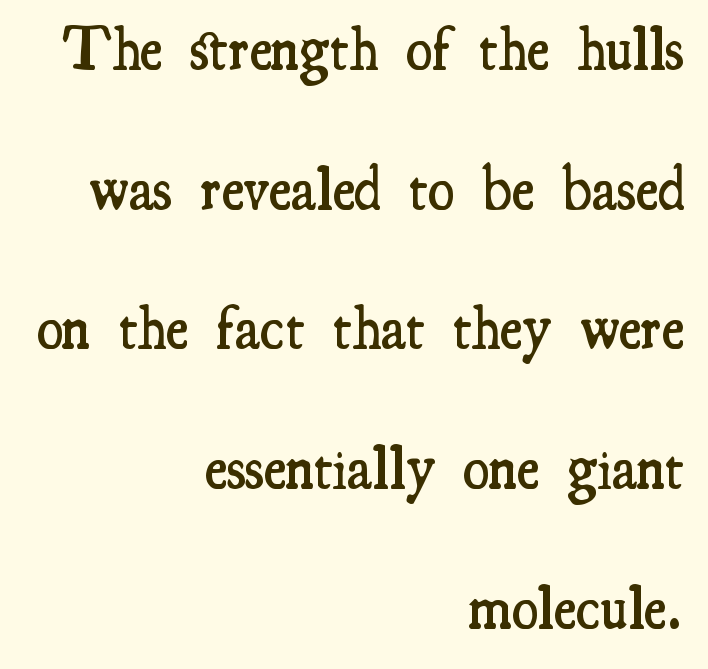
Stroke terminals: seriffed. Airy leading. Characters follow at the spacing the type designer built in. Only glyphs here, with clear space below each row. Proportional: the letters do not fall into vertical columns.
